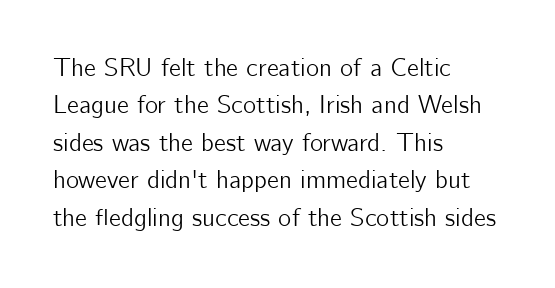
The rendering anchors every line to the left-hand side. The vertical gap from one line to the next is medium. The letterforms sit shoulder to shoulder at normal distance. Lines of text with bare space underneath. This is roman type, the default non-slanted kind.
